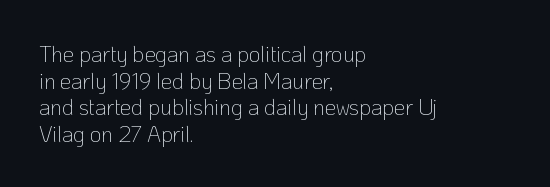
The face used here is rendered with its standard letterfit. The rag falls on the right side of this text block. The typeface has the unassuming heft of standard copy or less. Italic: no, the glyphs are upright roman.
